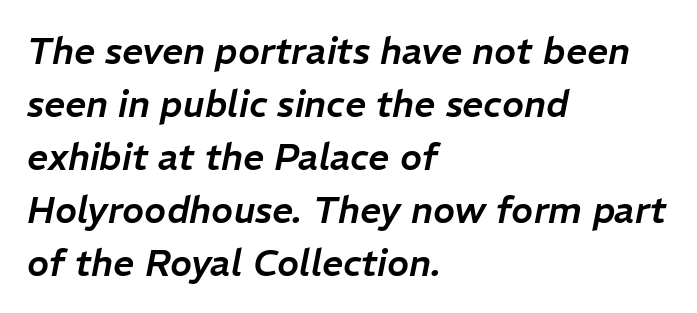
Q: Is the text italic (slanted)? A: Yes, it leans right by about 11 degrees.
Q: Is the text underlined? A: No.
Q: How is the paragraph aligned? A: Left-aligned.
Q: Is the spacing between letters normal or unusually wide? A: Normal.
Q: Is the spacing between lines tight, normal or loose? A: Normal.
Q: Width (condensed, normal, or wide)? A: Normal.
Q: Stroke contrast? A: Low.
Q: x-height? A: Medium.
Q: Monospaced? A: No.
